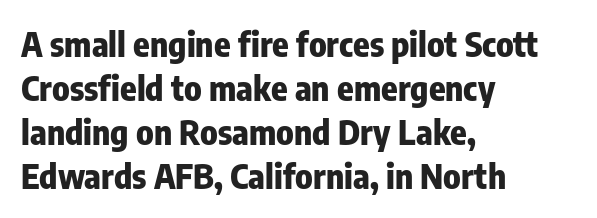
Horizontally, the lines are justified to the leading edge only. Font category for this specimen: sans-serif. In terms of leading, this rendering sits right in the middle. Spacing verdict: proportional, widths tailored to each character. Summary of weight: heavy, a full bold.
